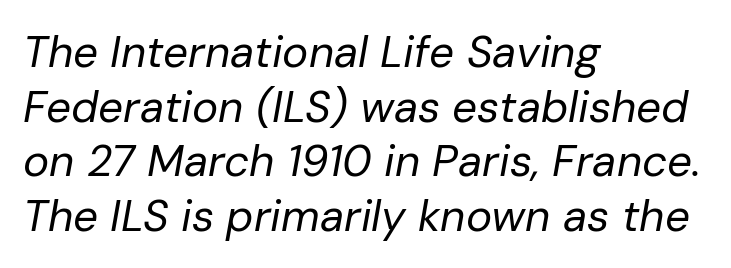
The image shows 44 px regular-weight type, italic (leaning right); set left-aligned, line spacing 1.24x, normal letter spacing, not underlined; low stroke contrast and a medium x-height.
